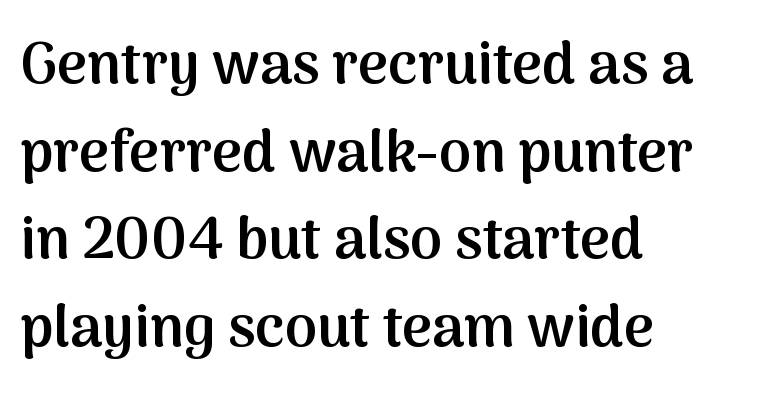
Q: Is the text bold? A: Semi-bold.
Q: Is the text italic (slanted)? A: No, it is upright.
Q: Is the typeface a serif or a sans-serif typeface? A: Sans-serif.
Q: Is the text underlined? A: No.
Q: How is the paragraph aligned? A: Left-aligned.
Q: Is the spacing between letters normal or unusually wide? A: Normal.
Q: Is the spacing between lines tight, normal or loose? A: Normal.
Q: Width (condensed, normal, or wide)? A: Normal.
Q: Stroke contrast? A: Medium.
Q: x-height? A: Medium.
Q: Monospaced? A: No.
